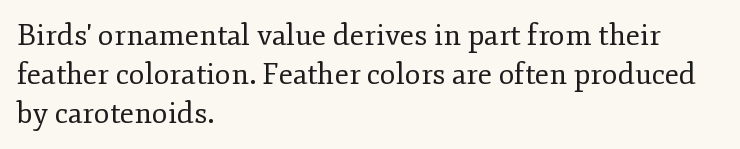
Weight class: somewhere from thin through regular. Old-style or modern, the face here clearly has serifs. The passage shown is typed in a proportional face where columns would drift. This sample is left-justified, so line endings fall wherever the words run out. Is the letter spacing exaggerated? No — it looks like the ordinary default.
